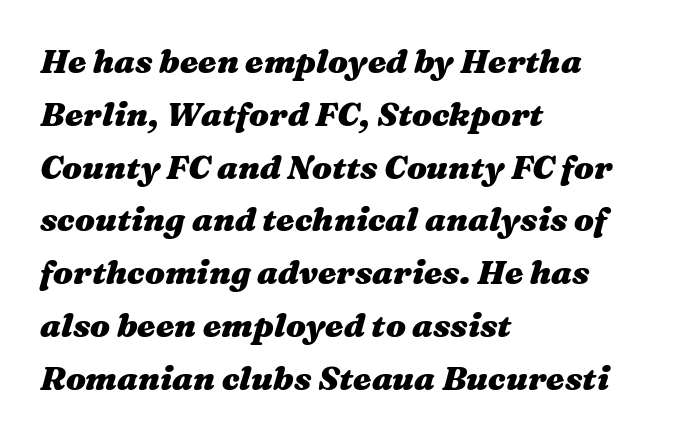
Q: Is the text bold? A: Yes.
Q: Is the text italic (slanted)? A: Yes, it leans right by about 16 degrees.
Q: Is the text underlined? A: No.
Q: How is the paragraph aligned? A: Left-aligned.
Q: Is the spacing between letters normal or unusually wide? A: Normal.
Q: Is the spacing between lines tight, normal or loose? A: Normal.
Q: Width (condensed, normal, or wide)? A: Wide.
Q: Stroke contrast? A: Medium.
Q: x-height? A: Medium.
Q: Monospaced? A: No.
